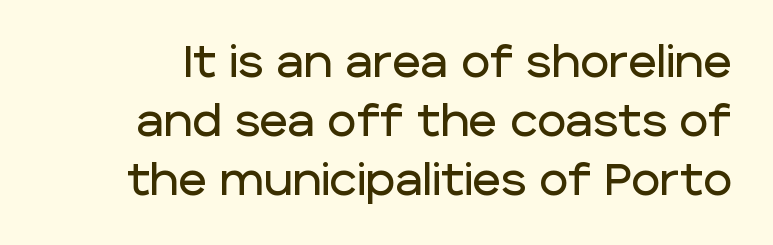
Serifs: no, the terminals of the letterforms are clean. Looks like regular typesetting: each glyph gets only the width it needs. Nothing unusual about the tracking: characters are spaced as the font intends. Glance below the letters and you will spot only blank space.
